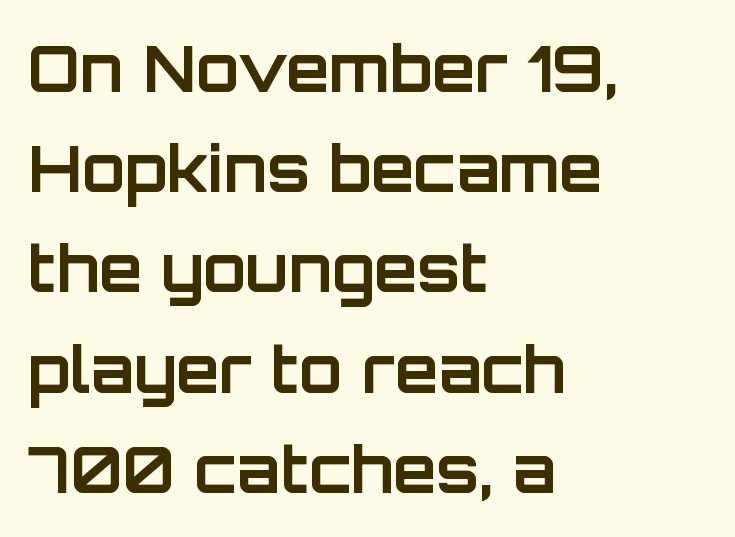
The image shows 63 px bold sans-serif type, upright; set left-aligned, normal line spacing (1.59x), normal letter spacing, not underlined; low stroke contrast and a large x-height.
